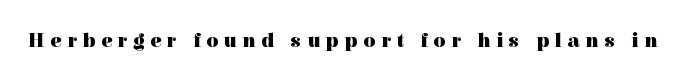
The image shows 21 px bold type, upright; set unusually wide letter spacing (+0.26 em), not underlined.
